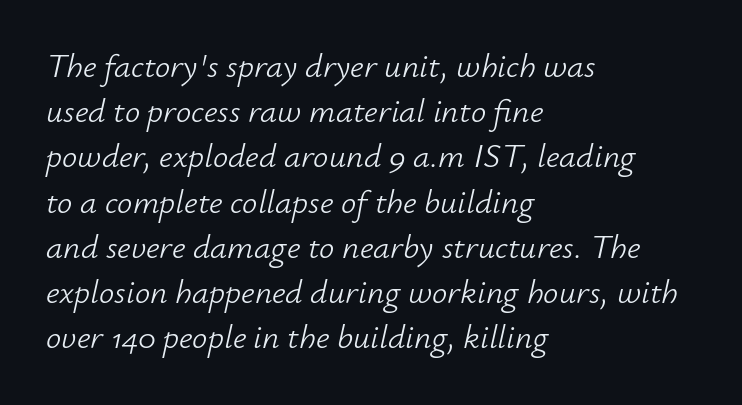
The image shows 34 px light type, italic (leaning right); set left-aligned, normal line spacing (1.33x), normal letter spacing, not underlined; low stroke contrast and a small x-height.
